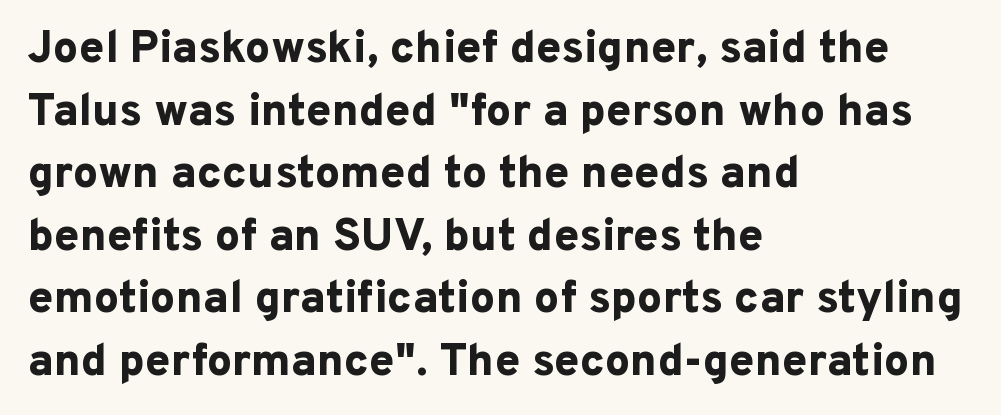
This block has exactly the height ordinary leading produces. Typesetter's note: full bold, strokes at maximum text heaviness. The paragraph has a hard left edge and a soft right edge. Every character sits straight up, as roman type does. Serif or sans? Sans — the stroke terminals are bare.
